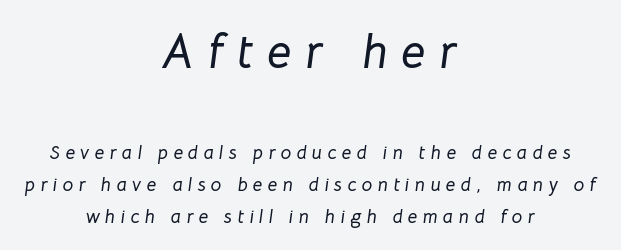
Q: Is the text italic (slanted)? A: Yes, it leans right by about 8 degrees.
Q: Is the text underlined? A: No.
Q: How is the paragraph aligned? A: Centered.
Q: Is the spacing between letters normal or unusually wide? A: Unusually wide.
Q: Is the spacing between lines tight, normal or loose? A: Normal.
Q: Which block of text is set in a larger size, the first (top) or the second (bottom)? A: The first (top) one.
Q: Width (condensed, normal, or wide)? A: Normal.
Q: Stroke contrast? A: Low.
Q: x-height? A: Medium.
Q: Monospaced? A: No.
